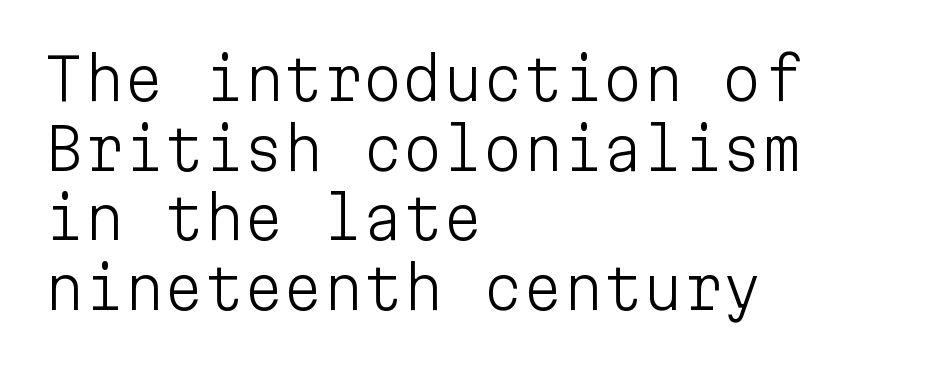
{"serif": "no", "italic": "no", "bold": "no", "weight": "light", "width": "normal", "stroke_contrast": "low", "x_height": "medium", "monospaced": "yes", "underline": "no", "align": "left", "line_spacing_ratio": 1.22, "letter_spacing": "normal", "letter_spacing_em": 0.0, "glyph_px": 57}
